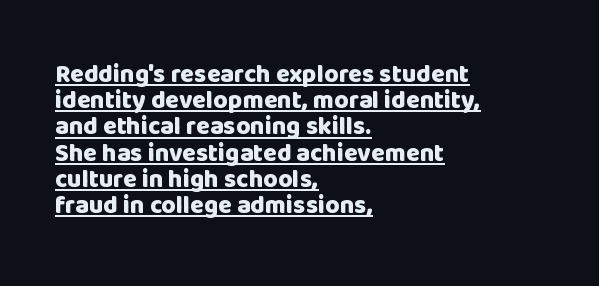
Q: Is the text bold? A: Yes.
Q: Is the text italic (slanted)? A: No, it is upright.
Q: Is the text underlined? A: Yes.
Q: How is the paragraph aligned? A: Left-aligned.
Q: Is the spacing between letters normal or unusually wide? A: Normal.
Q: Is the spacing between lines tight, normal or loose? A: Tight.
